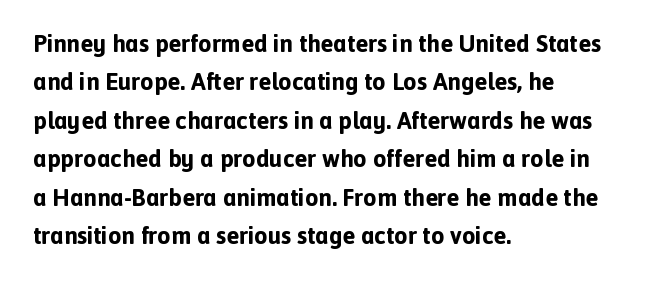
The image shows 24 px bold type, upright; set left-aligned, normal line spacing (1.6x), normal letter spacing, not underlined.
